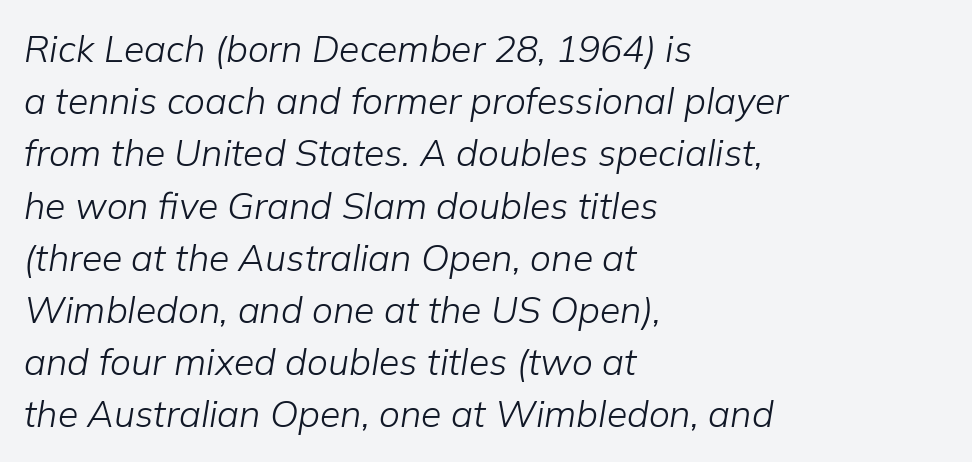
{"italic": "yes", "lean": "right", "slant_degrees": 9, "bold": "no", "weight": "light", "width": "normal", "stroke_contrast": "low", "x_height": "medium", "monospaced": "no", "underline": "no", "align": "left", "line_spacing": "normal", "line_spacing_ratio": 1.41, "letter_spacing": "normal", "letter_spacing_em": 0.0, "glyph_px": 37}
